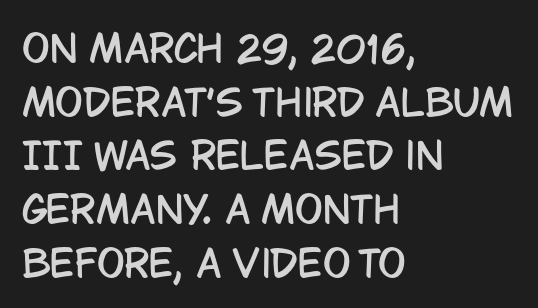
The image shows 37 px condensed sans-serif type, upright; set left-aligned, normal line spacing (1.45x), normal letter spacing, not underlined; low stroke contrast and a large x-height.
